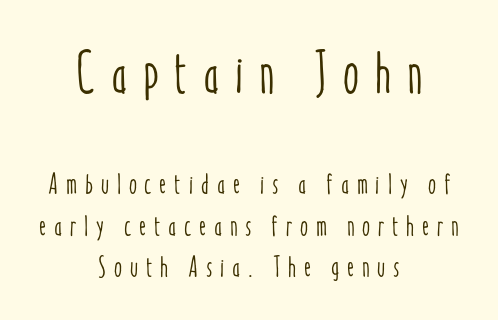
{"italic": "no", "width": "condensed", "stroke_contrast": "low", "x_height": "medium", "monospaced": "no", "underline": "no", "align": "center", "line_spacing": "normal", "line_spacing_ratio": 1.44, "letter_spacing": "wide", "letter_spacing_em": 0.27, "larger_block": "first", "size_ratio": 2.0, "glyph_px": 58}
